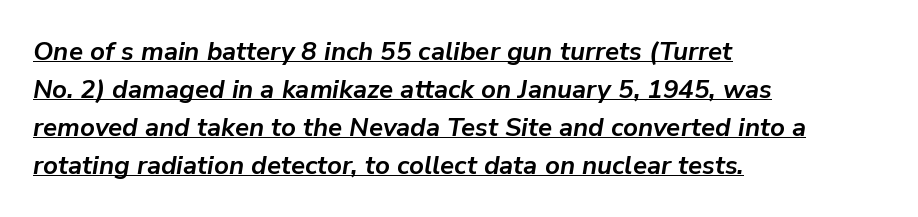
Q: Is the text bold? A: Yes.
Q: Is the text italic (slanted)? A: Yes, it leans right by about 9 degrees.
Q: Is the text underlined? A: Yes.
Q: How is the paragraph aligned? A: Left-aligned.
Q: Is the spacing between letters normal or unusually wide? A: Normal.
Q: Is the spacing between lines tight, normal or loose? A: Normal.
